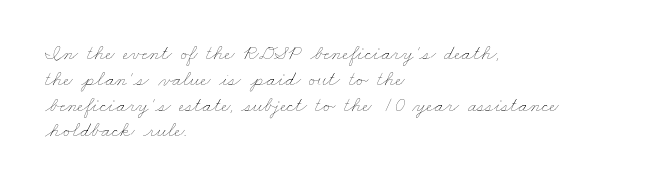
Q: Is the text bold? A: No.
Q: Is the text underlined? A: No.
Q: How is the paragraph aligned? A: Left-aligned.
Q: Is the spacing between letters normal or unusually wide? A: Normal.
